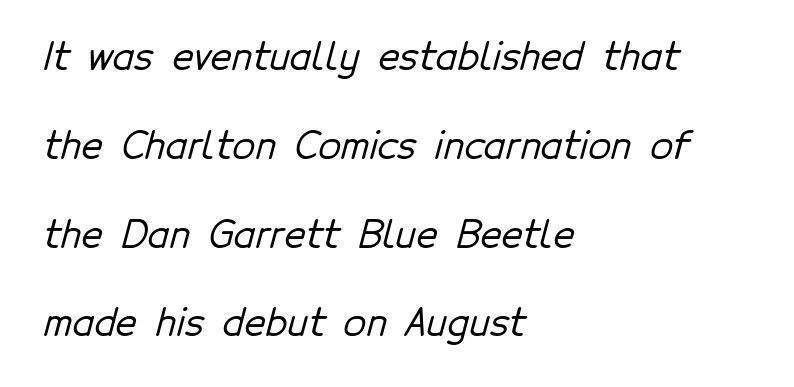
The image shows 37 px sans-serif type; set left-aligned, loose line spacing (2.4x), normal letter spacing, not underlined; low stroke contrast and a medium x-height.
